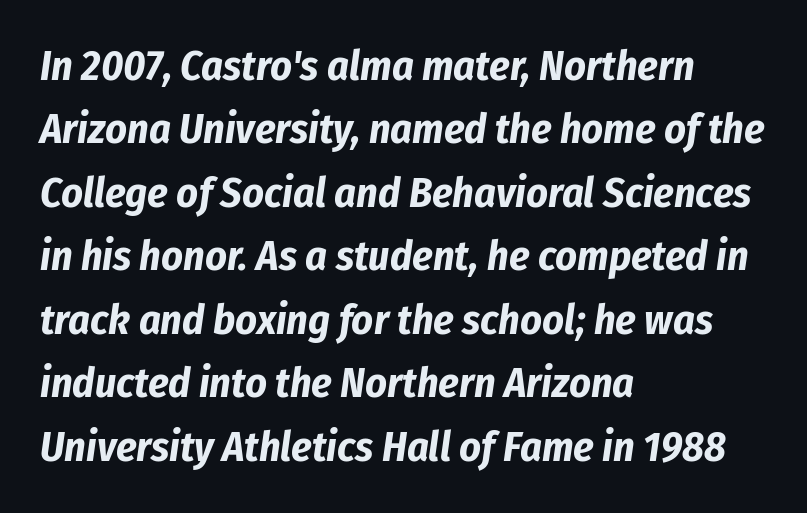
Q: Is the text bold? A: Yes.
Q: Is the text italic (slanted)? A: Yes, it leans right by about 8 degrees.
Q: Is the text underlined? A: No.
Q: How is the paragraph aligned? A: Left-aligned.
Q: Is the spacing between letters normal or unusually wide? A: Normal.
Q: Is the spacing between lines tight, normal or loose? A: Normal.
Q: Width (condensed, normal, or wide)? A: Condensed.
Q: Stroke contrast? A: Low.
Q: x-height? A: Medium.
Q: Monospaced? A: No.
